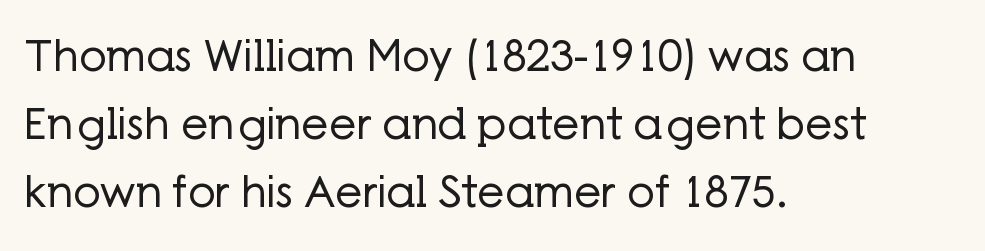
The image shows 43 px regular-weight sans-serif type, upright; set left-aligned, normal line spacing (1.58x), normal letter spacing, not underlined; low stroke contrast and a medium x-height.
